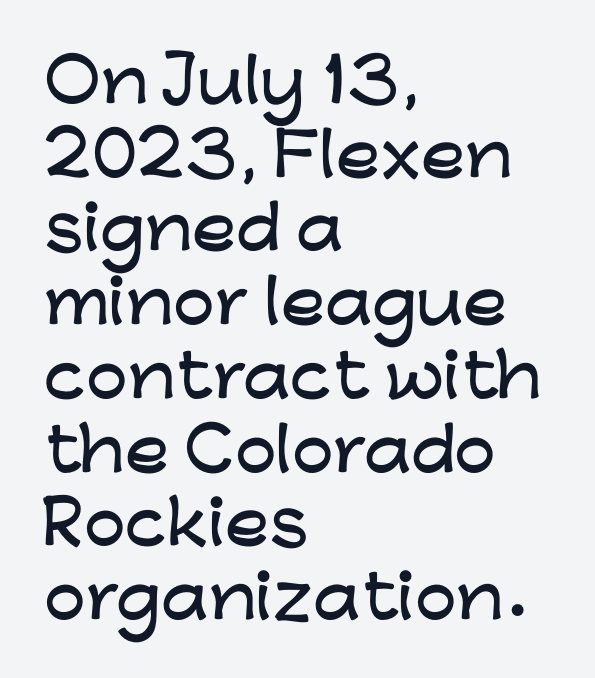
Q: Is the text italic (slanted)? A: No, it is upright.
Q: Is the typeface a serif or a sans-serif typeface? A: Sans-serif.
Q: Is the text underlined? A: No.
Q: How is the paragraph aligned? A: Left-aligned.
Q: Is the spacing between letters normal or unusually wide? A: Normal.
Q: Is the spacing between lines tight, normal or loose? A: Normal.
Q: Width (condensed, normal, or wide)? A: Wide.
Q: Stroke contrast? A: Low.
Q: x-height? A: Medium.
Q: Monospaced? A: No.
